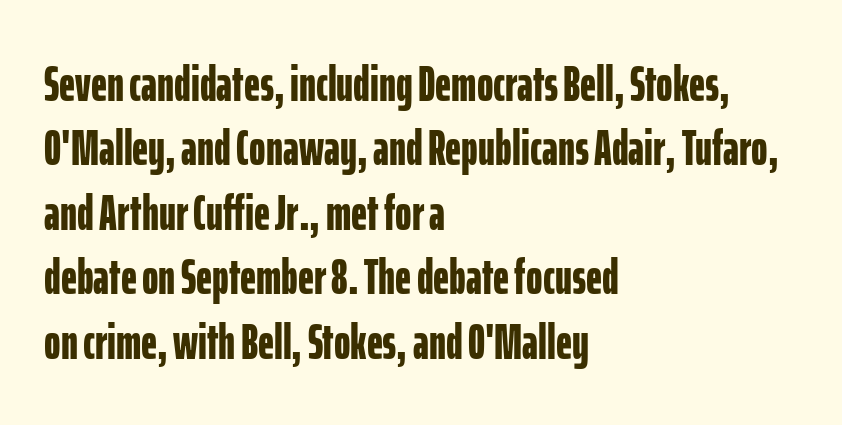
The image shows 50 px bold, condensed sans-serif type, upright; set left-aligned, normal line spacing (1.29x), normal letter spacing, not underlined; low stroke contrast and a medium x-height.
